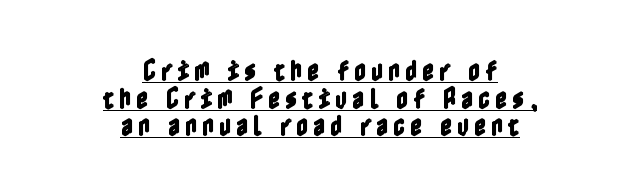
Q: Is the text italic (slanted)? A: No, it is upright.
Q: Is the text underlined? A: Yes.
Q: How is the paragraph aligned? A: Centered.
Q: Is the spacing between lines tight, normal or loose? A: Tight.
